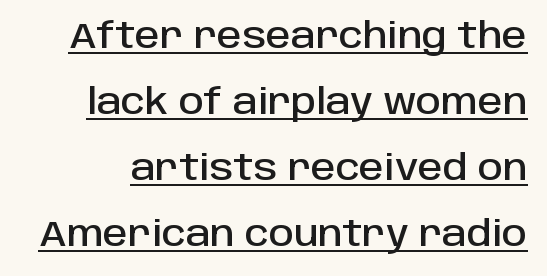
{"serif": "no", "italic": "no", "width": "normal", "stroke_contrast": "low", "x_height": "large", "monospaced": "no", "underline": "yes", "line_spacing_ratio": 1.89, "letter_spacing": "normal", "letter_spacing_em": 0.0, "glyph_px": 35}
